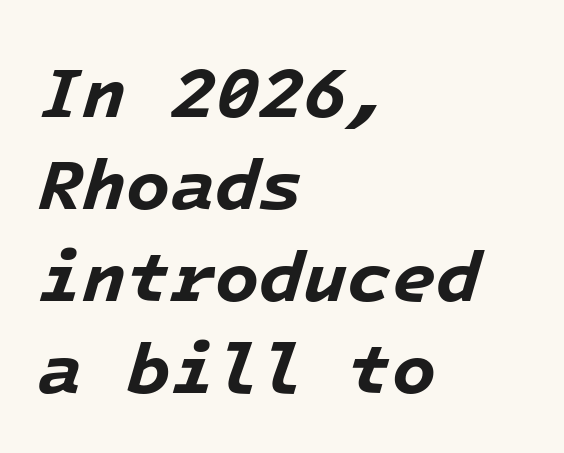
Check under the words: just untouched page. Notice how the passage keeps a crisp vertical edge on the left only. This sample has the even, mechanical cadence of fixed-width lettering. The letters sit at their default tracking, neither squeezed nor spread. Posture: slanted.
